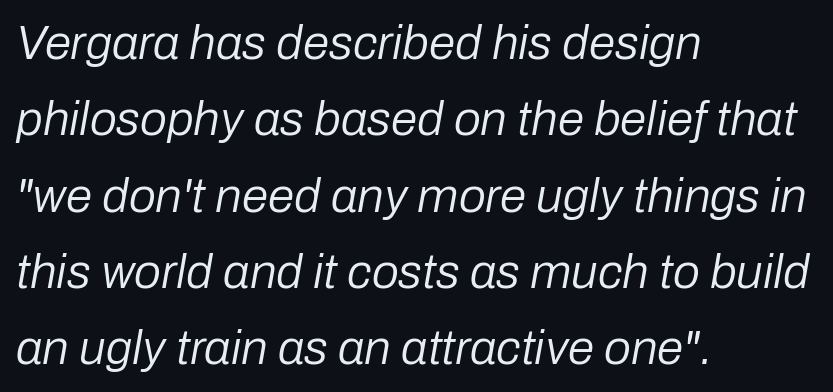
Q: Is the text bold? A: No.
Q: Is the text italic (slanted)? A: Yes, it leans right by about 10 degrees.
Q: Is the text underlined? A: No.
Q: How is the paragraph aligned? A: Left-aligned.
Q: Is the spacing between letters normal or unusually wide? A: Normal.
Q: Is the spacing between lines tight, normal or loose? A: Normal.
Q: Width (condensed, normal, or wide)? A: Normal.
Q: Stroke contrast? A: Low.
Q: x-height? A: Medium.
Q: Monospaced? A: No.
